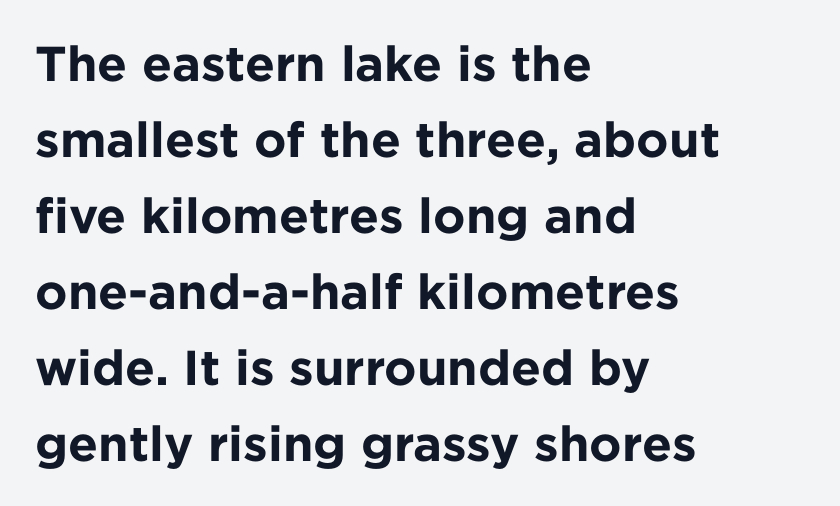
Q: Is the text bold? A: Yes.
Q: Is the text italic (slanted)? A: No, it is upright.
Q: Is the typeface a serif or a sans-serif typeface? A: Sans-serif.
Q: Is the text underlined? A: No.
Q: How is the paragraph aligned? A: Left-aligned.
Q: Is the spacing between letters normal or unusually wide? A: Normal.
Q: Is the spacing between lines tight, normal or loose? A: Normal.
Q: Width (condensed, normal, or wide)? A: Normal.
Q: Stroke contrast? A: Low.
Q: x-height? A: Medium.
Q: Monospaced? A: No.
